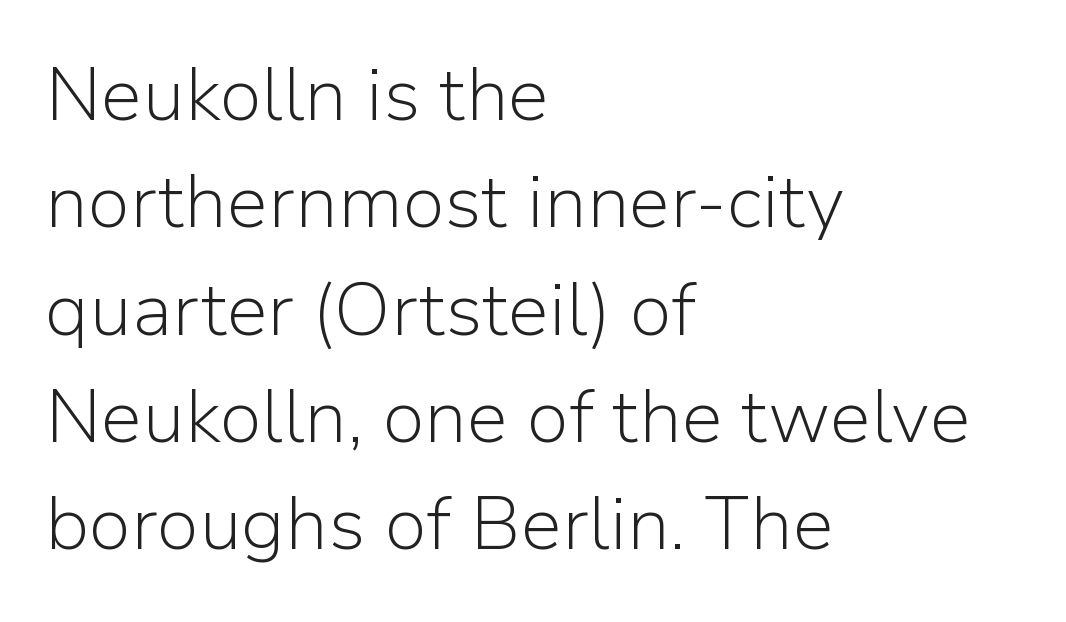
Q: Is the text bold? A: No.
Q: Is the text italic (slanted)? A: No, it is upright.
Q: Is the typeface a serif or a sans-serif typeface? A: Sans-serif.
Q: Is the text underlined? A: No.
Q: How is the paragraph aligned? A: Left-aligned.
Q: Is the spacing between letters normal or unusually wide? A: Normal.
Q: Is the spacing between lines tight, normal or loose? A: Normal.
Q: Width (condensed, normal, or wide)? A: Normal.
Q: Stroke contrast? A: Low.
Q: x-height? A: Medium.
Q: Monospaced? A: No.
